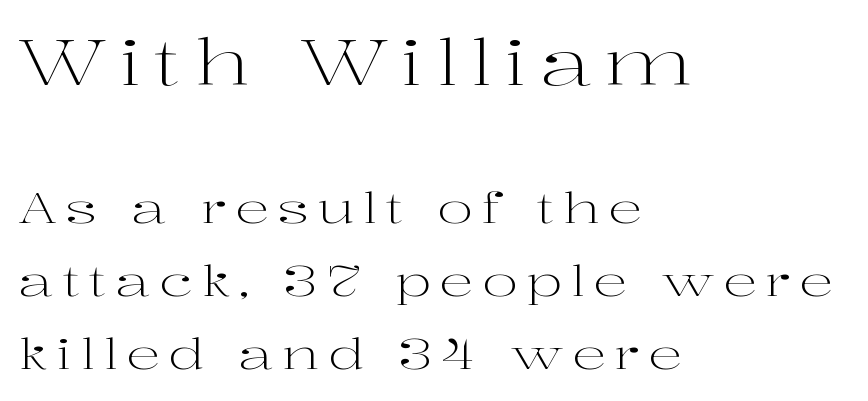
The image shows 64 px light, wide serif type, upright; set left-aligned, normal line spacing (1.7x), not underlined; the first (top) block is 1.49x larger; high stroke contrast and a medium x-height.
